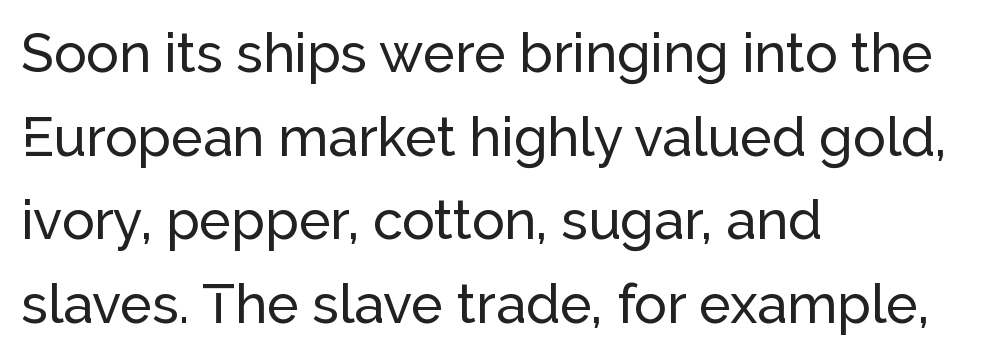
Q: Is the text italic (slanted)? A: No, it is upright.
Q: Is the typeface a serif or a sans-serif typeface? A: Sans-serif.
Q: Is the text underlined? A: No.
Q: How is the paragraph aligned? A: Left-aligned.
Q: Is the spacing between letters normal or unusually wide? A: Normal.
Q: Is the spacing between lines tight, normal or loose? A: Normal.
Q: Width (condensed, normal, or wide)? A: Normal.
Q: Stroke contrast? A: Low.
Q: x-height? A: Medium.
Q: Monospaced? A: No.
